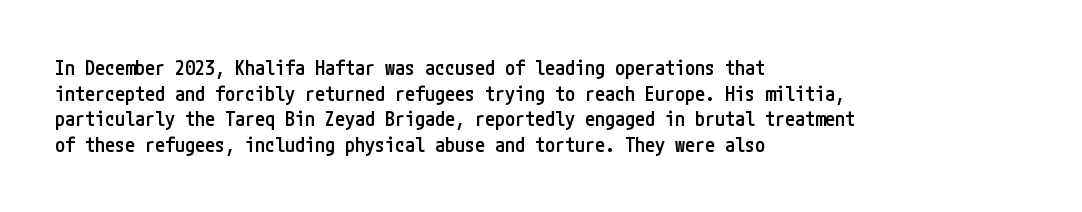
{"italic": "no", "bold": "semi", "underline": "no", "align": "left", "line_spacing": "normal", "line_spacing_ratio": 1.28, "letter_spacing": "normal", "letter_spacing_em": 0.0, "glyph_px": 20}
